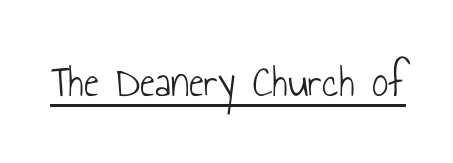
The image shows 46 px light, condensed sans-serif type, upright; set normal letter spacing, underlined; low stroke contrast and a small x-height.
